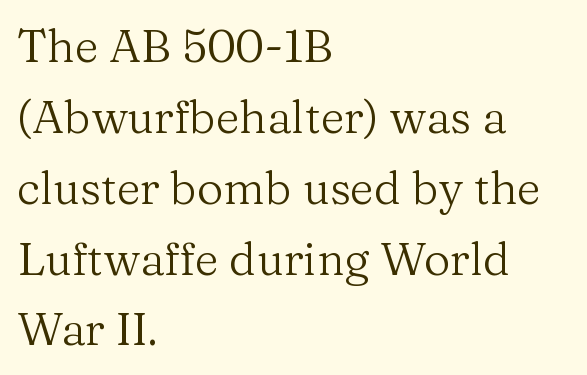
Q: Is the text bold? A: No.
Q: Is the text italic (slanted)? A: No, it is upright.
Q: Is the typeface a serif or a sans-serif typeface? A: Serif.
Q: Is the text underlined? A: No.
Q: How is the paragraph aligned? A: Left-aligned.
Q: Is the spacing between letters normal or unusually wide? A: Normal.
Q: Is the spacing between lines tight, normal or loose? A: Normal.
Q: Width (condensed, normal, or wide)? A: Normal.
Q: Stroke contrast? A: Medium.
Q: x-height? A: Medium.
Q: Monospaced? A: No.
